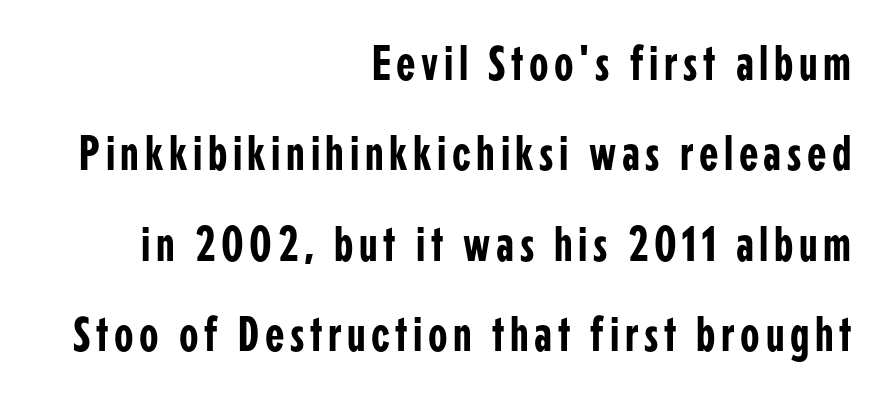
{"serif": "no", "italic": "no", "width": "condensed", "stroke_contrast": "low", "x_height": "medium", "monospaced": "no", "underline": "no", "align": "right", "line_spacing_ratio": 1.81, "glyph_px": 50}
